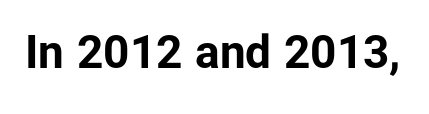
{"serif": "no", "italic": "no", "bold": "yes", "weight": "bold", "width": "normal", "stroke_contrast": "low", "x_height": "medium", "monospaced": "no", "underline": "no", "letter_spacing": "normal", "letter_spacing_em": 0.0, "glyph_px": 46}
